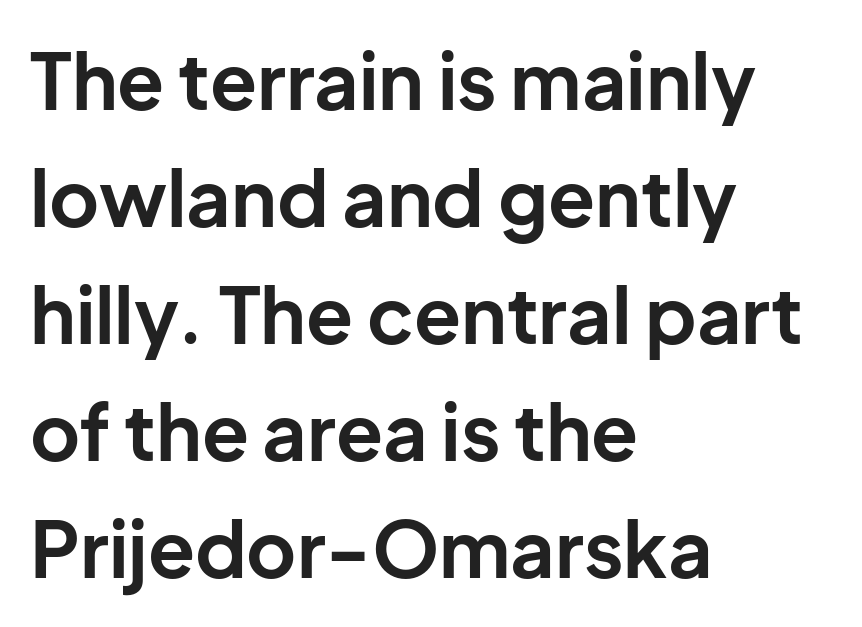
The image shows 77 px bold sans-serif type, upright; set left-aligned, normal line spacing (1.52x), normal letter spacing, not underlined; low stroke contrast and a medium x-height.
